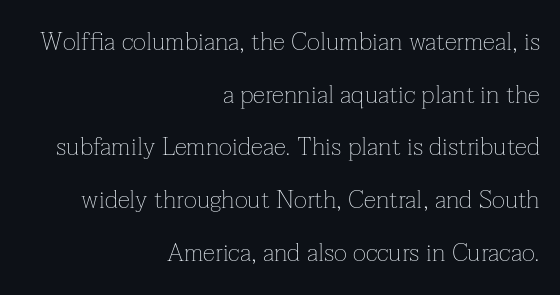
{"italic": "no", "bold": "no", "underline": "no", "align": "right", "line_spacing": "loose", "line_spacing_ratio": 2.11, "letter_spacing": "normal", "letter_spacing_em": 0.0, "glyph_px": 25}
